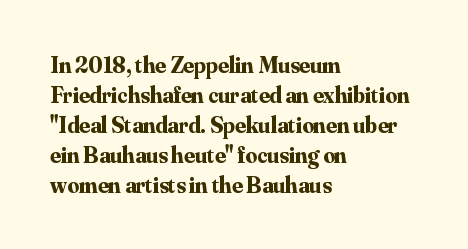
{"italic": "no", "bold": "yes", "underline": "no", "align": "left", "line_spacing": "normal", "line_spacing_ratio": 1.3, "letter_spacing": "normal", "letter_spacing_em": 0.0, "glyph_px": 23}
